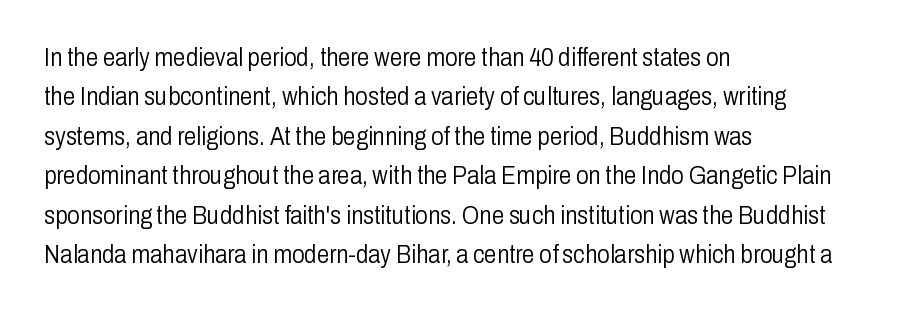
This block has exactly the height ordinary leading produces. Heft: none added — not bold. The face used here is rendered with its standard letterfit. Horizontally, the lines are justified to the leading edge only.
